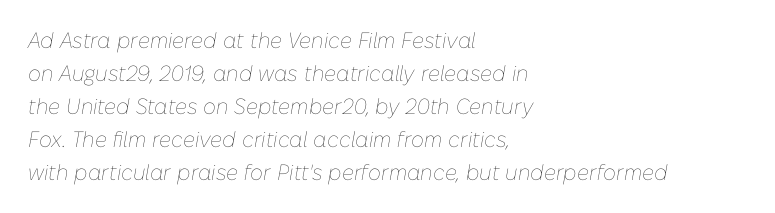
{"italic": "yes", "lean": "right", "slant_degrees": 10, "bold": "no", "underline": "no", "align": "left", "line_spacing": "normal", "line_spacing_ratio": 1.5, "letter_spacing": "normal", "letter_spacing_em": 0.0, "glyph_px": 22}
